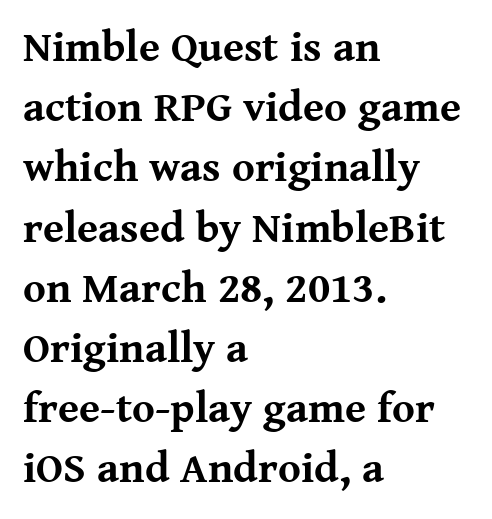
The image shows 43 px bold serif type, upright; set left-aligned, normal line spacing (1.4x), normal letter spacing, not underlined; medium stroke contrast and a medium x-height.
